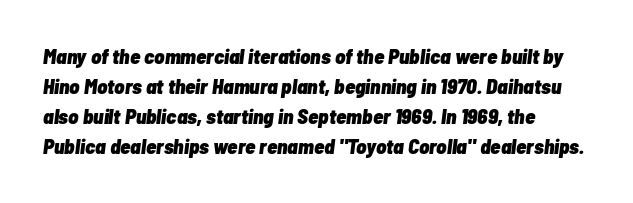
The image shows 21 px bold type, italic (leaning right); set left-aligned, normal line spacing (1.43x), normal letter spacing, not underlined.
